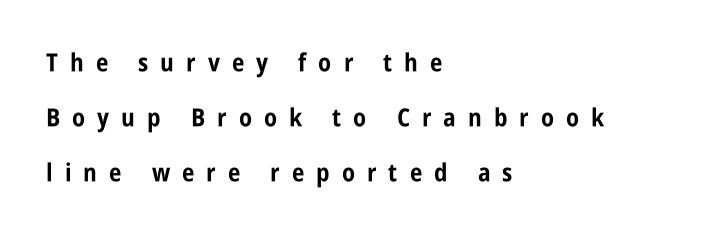
Q: Is the text bold? A: Yes.
Q: Is the text italic (slanted)? A: No, it is upright.
Q: Is the text underlined? A: No.
Q: How is the paragraph aligned? A: Left-aligned.
Q: Is the spacing between letters normal or unusually wide? A: Unusually wide.
Q: Is the spacing between lines tight, normal or loose? A: Loose.
